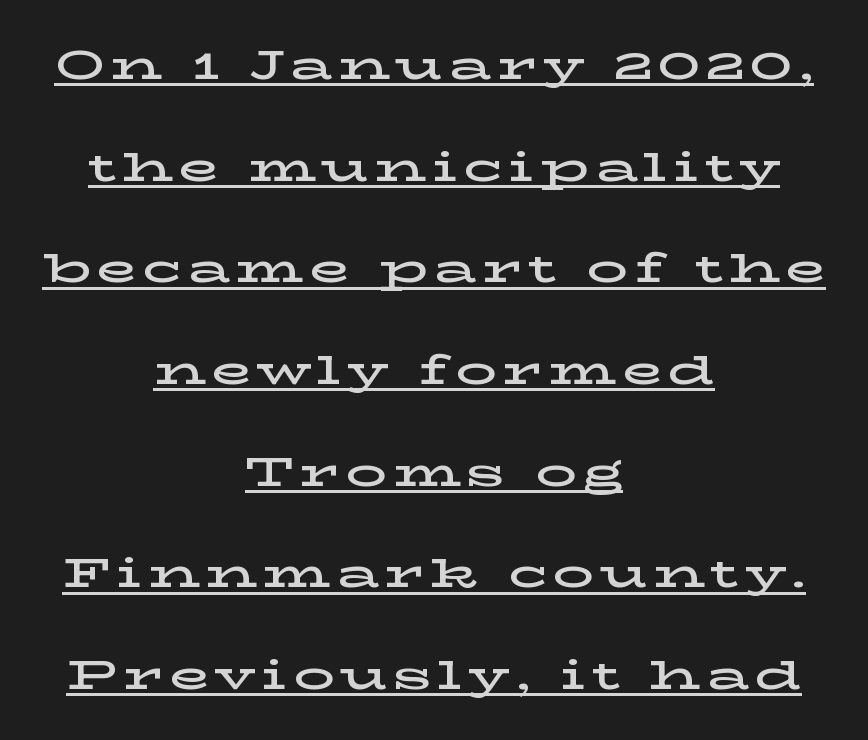
The image shows 41 px wide serif type, upright; set centered, loose line spacing (2.48x), underlined; low stroke contrast and a medium x-height.
